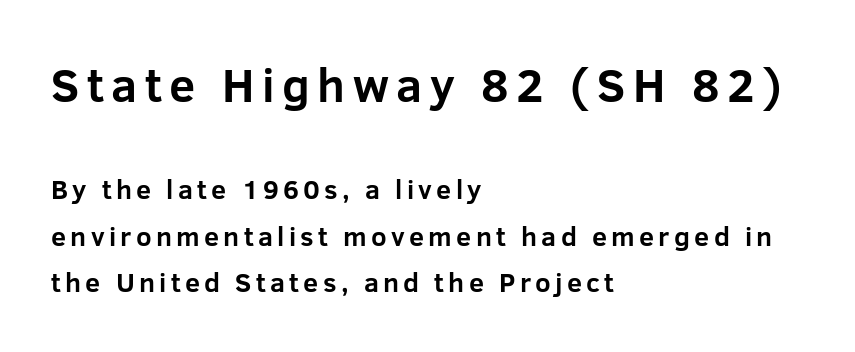
{"serif": "no", "italic": "no", "bold": "yes", "weight": "bold", "width": "normal", "stroke_contrast": "low", "x_height": "medium", "monospaced": "no", "underline": "no", "align": "left", "line_spacing_ratio": 1.72, "larger_block": "first", "size_ratio": 1.74, "glyph_px": 47}
